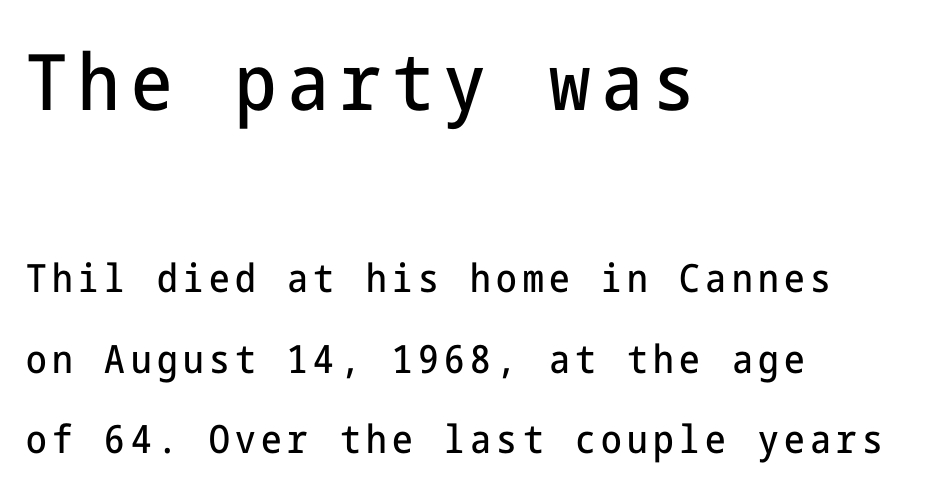
The initial chunk of copy outweighs the following chunk in type size. Decoration check: the copy has no underline. The passage is arranged the way most books set body copy — flush left. The typography opts for an upright posture over an oblique one. A typesetter would label this face a sans. Interline gaps are noticeably wide in this sample.
